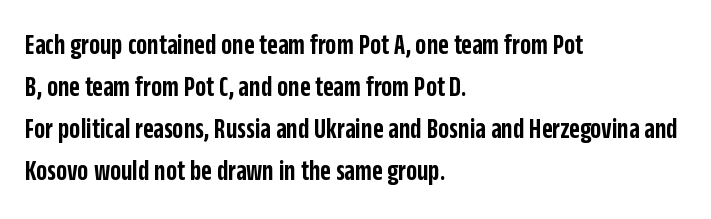
{"serif": "no", "italic": "no", "bold": "semi", "weight": "semibold", "width": "condensed", "stroke_contrast": "low", "x_height": "large", "monospaced": "no", "underline": "no", "align": "left", "line_spacing": "normal", "line_spacing_ratio": 1.45, "letter_spacing": "normal", "letter_spacing_em": 0.0, "glyph_px": 29}
